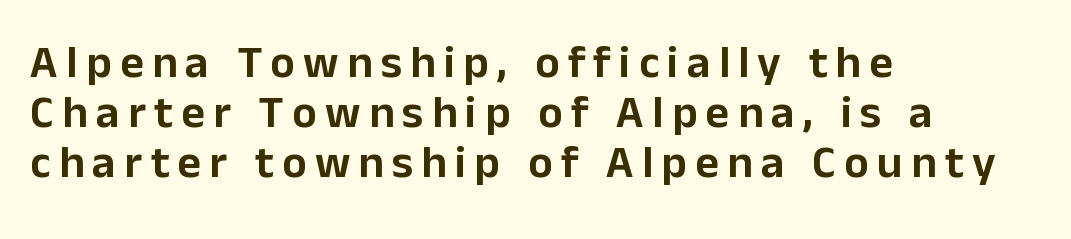
{"serif": "no", "italic": "no", "width": "normal", "stroke_contrast": "low", "x_height": "medium", "monospaced": "no", "underline": "no", "align": "left", "line_spacing": "tight", "line_spacing_ratio": 1.09, "glyph_px": 46}
